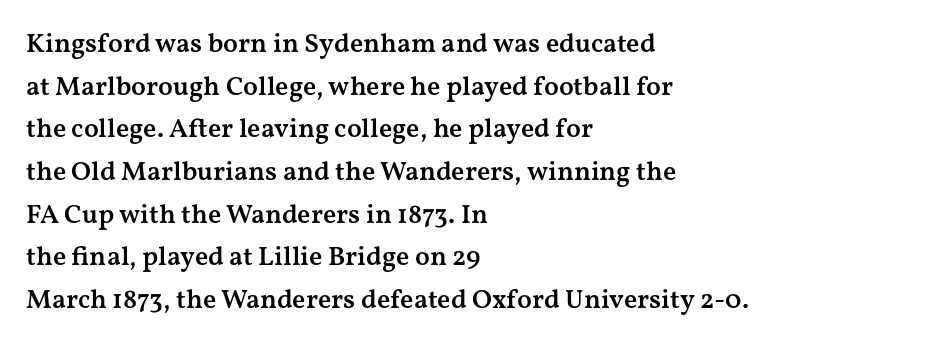
The characters look somewhat weighty, a semibold short of true bold. This sample uses an upright cut, with every glyph sitting square on the baseline. The horizontal fit of the characters is conventional and even. The ragged edge is on the right, which tells us the setting is flush left. This block has exactly the height ordinary leading produces. Glance below the letters and you will spot only blank space.
